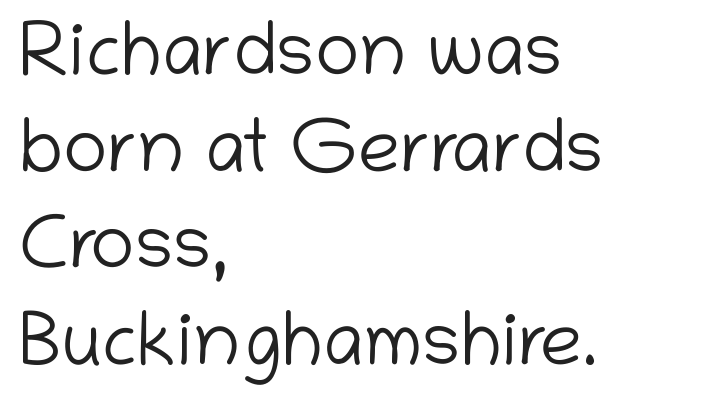
Q: Is the text bold? A: No.
Q: Is the text italic (slanted)? A: No, it is upright.
Q: Is the typeface a serif or a sans-serif typeface? A: Sans-serif.
Q: Is the text underlined? A: No.
Q: How is the paragraph aligned? A: Left-aligned.
Q: Is the spacing between letters normal or unusually wide? A: Normal.
Q: Is the spacing between lines tight, normal or loose? A: Normal.
Q: Width (condensed, normal, or wide)? A: Normal.
Q: Stroke contrast? A: Low.
Q: x-height? A: Medium.
Q: Monospaced? A: No.
